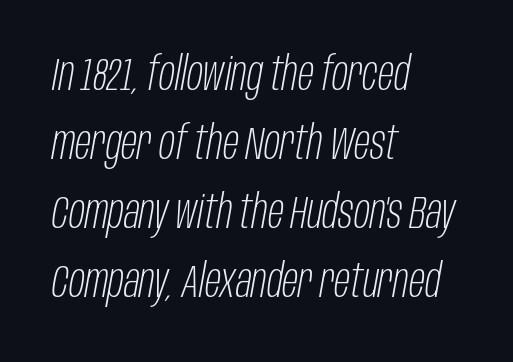
Varying glyph widths throughout — classic text-font behaviour. Every character sits at an angle, as italics do. Vertical spacing — default. Unmarked baselines from the first word to the last. Does the copy run flush right? No — it runs flush left.
